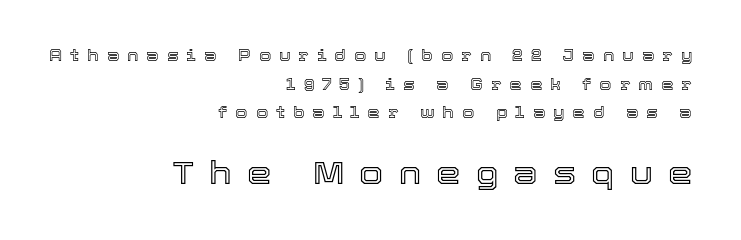
The horizontal fit of the characters is loose and conspicuously gappy. The space directly below the letters is spotless. Italic? Not at all — the glyphs are vertical. Layout note: lines flush right. These two chunks differ in scale, with the bottom chunk taking the larger measure. This sample has the flowing, uneven cadence of proportional lettering.
